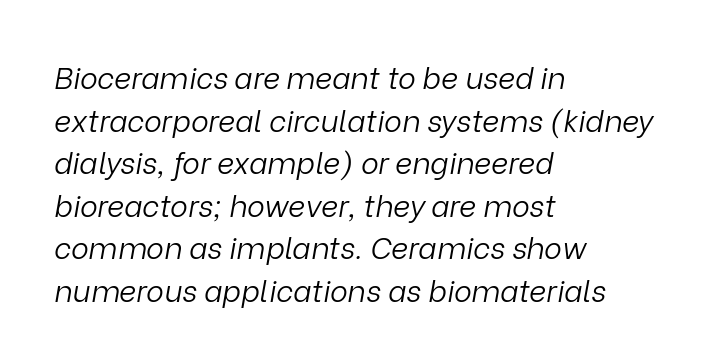
The image shows 30 px light type, italic (leaning right); set left-aligned, normal line spacing (1.42x), normal letter spacing, not underlined; low stroke contrast and a medium x-height.
